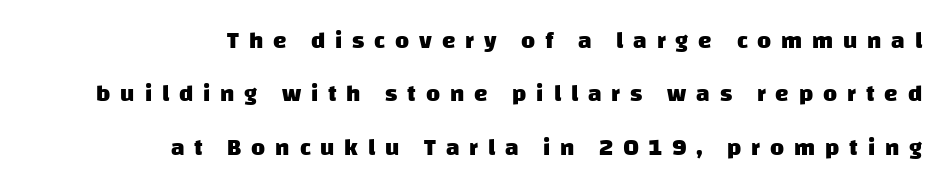
{"bold": "yes", "underline": "no", "align": "right", "line_spacing": "loose", "line_spacing_ratio": 2.22, "letter_spacing": "wide", "letter_spacing_em": 0.41, "glyph_px": 24}
